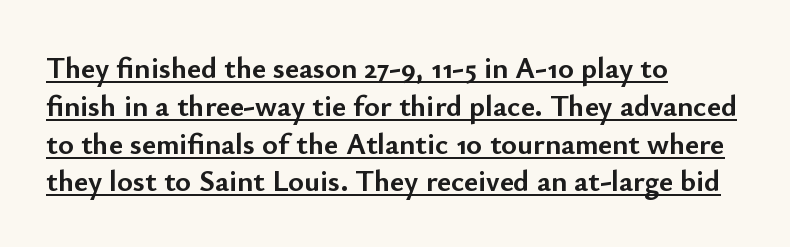
Q: Is the text bold? A: Yes.
Q: Is the text italic (slanted)? A: No, it is upright.
Q: Is the typeface a serif or a sans-serif typeface? A: Sans-serif.
Q: Is the text underlined? A: Yes.
Q: How is the paragraph aligned? A: Left-aligned.
Q: Is the spacing between letters normal or unusually wide? A: Normal.
Q: Is the spacing between lines tight, normal or loose? A: Normal.
Q: Width (condensed, normal, or wide)? A: Normal.
Q: Stroke contrast? A: Low.
Q: x-height? A: Small.
Q: Monospaced? A: No.
